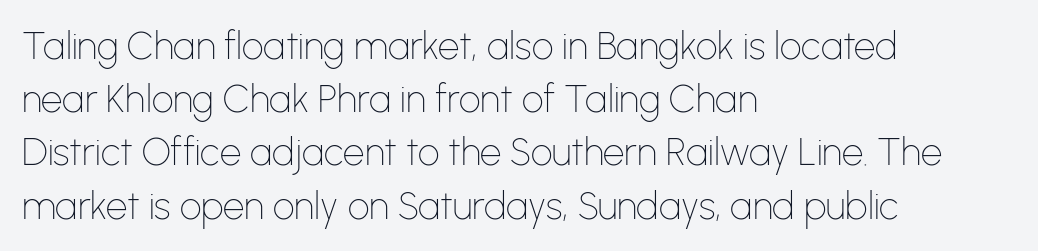
{"serif": "no", "italic": "no", "bold": "no", "weight": "thin", "width": "normal", "stroke_contrast": "low", "x_height": "medium", "monospaced": "no", "underline": "no", "align": "left", "line_spacing": "normal", "line_spacing_ratio": 1.4, "letter_spacing": "normal", "letter_spacing_em": 0.0, "glyph_px": 38}
